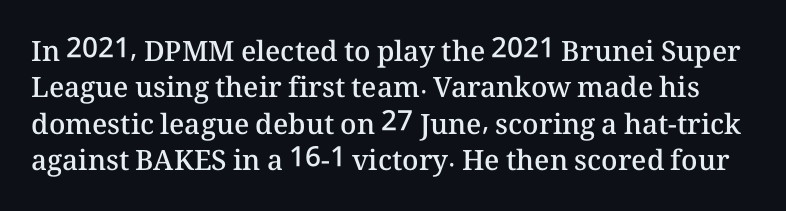
The line texture is even and compact thanks to regular tracking. Just letters on the line, the space beneath them empty. Evenly set lines give the paragraph a standard silhouette. Each letter keeps its own natural width here, so spacing adapts to shape. Does the weight exceed regular? Yes, but only to semibold.
